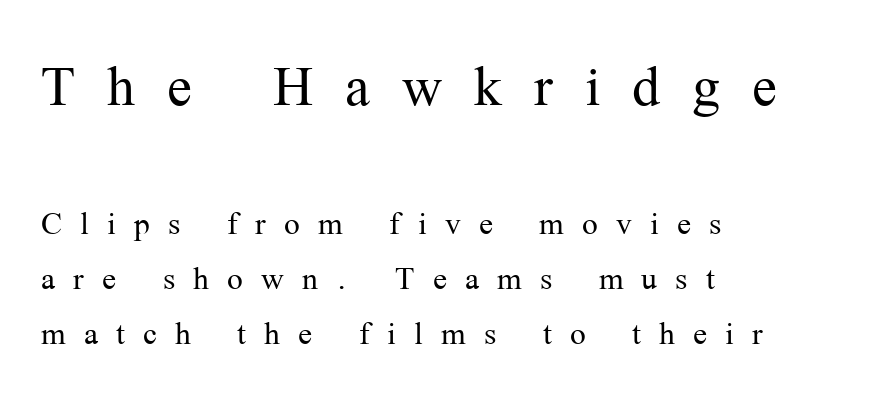
Italic: no, the glyphs are upright roman. I'd call this a serif setting — the letters wear small feet. The line texture is sparse and dotted thanks to wide tracking. Character size in the leading block exceeds that of the trailing block.
